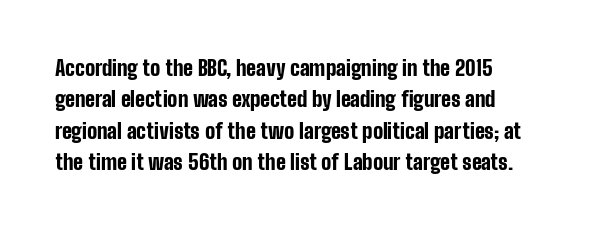
Set as a true bold cut, around the 700 mark. You can tell it's not italic because the verticals are truly vertical. Horizontally, the lines are justified to the leading edge only. Evenly set lines give the paragraph a standard silhouette. Just letters on the line, the space beneath them empty. Compared with typical body copy, the letter spacing here is the same.
